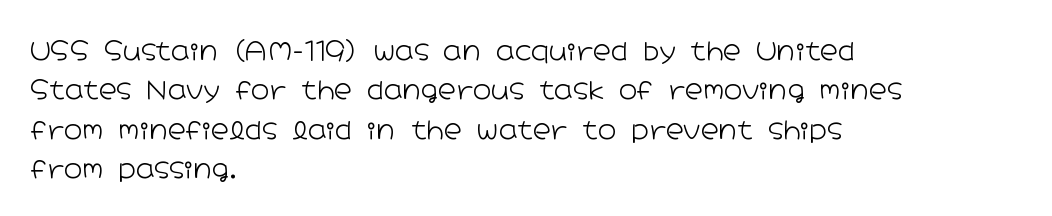
{"italic": "no", "bold": "no", "underline": "no", "align": "left", "line_spacing": "normal", "line_spacing_ratio": 1.58, "letter_spacing": "normal", "letter_spacing_em": 0.0, "glyph_px": 25}
